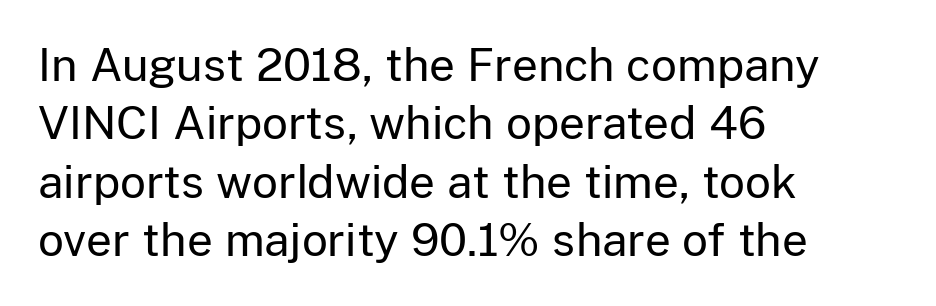
Quick note: interline space is typical. Each letter's strokes conclude bluntly, with no projecting serifs. Every character sits straight up, as roman type does. Where is the straight margin? On the left. Bold? No — there's no thickening of the strokes.
